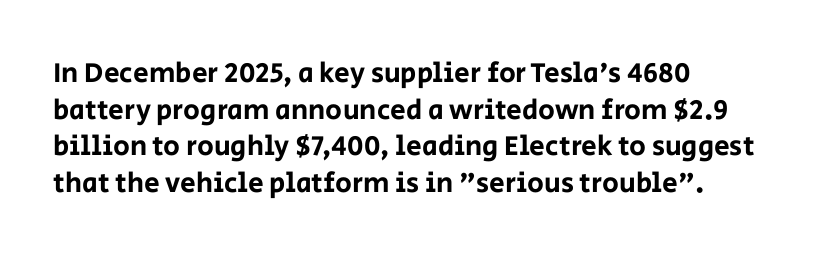
{"serif": "no", "italic": "no", "width": "normal", "stroke_contrast": "low", "x_height": "large", "monospaced": "no", "underline": "no", "align": "left", "line_spacing": "normal", "line_spacing_ratio": 1.31, "letter_spacing": "normal", "letter_spacing_em": 0.0, "glyph_px": 28}
